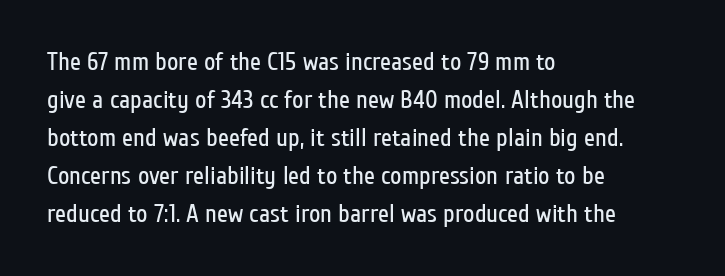
The image shows 25 px text type, upright; set left-aligned, normal line spacing (1.52x), normal letter spacing, not underlined.
